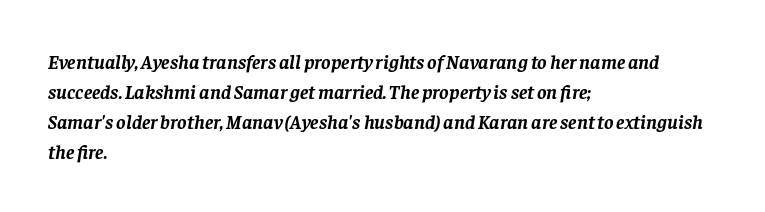
Does the lettering tilt? It does — this is italic. Visually the block forms a straight wall on the left and a jagged coastline on the right. Quick note: underline off. Compared with an ordinary text face, these strokes are far heavier — a full bold. Students, observe: this is what conventionally led text looks like.
